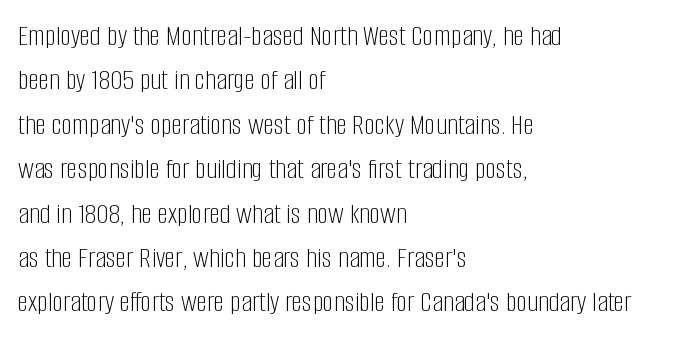
The image shows 30 px light, condensed sans-serif type, upright; set left-aligned, normal line spacing (1.48x), normal letter spacing, not underlined; low stroke contrast and a large x-height.
